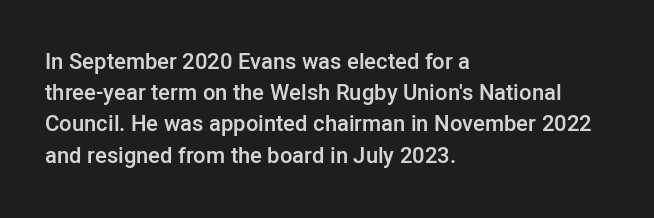
{"italic": "no", "bold": "semi", "underline": "no", "align": "left", "line_spacing": "normal", "line_spacing_ratio": 1.42, "letter_spacing": "normal", "letter_spacing_em": 0.0, "glyph_px": 22}
